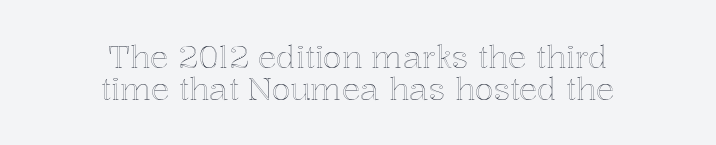
Q: Is the text italic (slanted)? A: No, it is upright.
Q: Is the text underlined? A: No.
Q: How is the paragraph aligned? A: Centered.
Q: Is the spacing between letters normal or unusually wide? A: Normal.
Q: Is the spacing between lines tight, normal or loose? A: Tight.
Q: Width (condensed, normal, or wide)? A: Normal.
Q: x-height? A: Medium.
Q: Monospaced? A: No.
